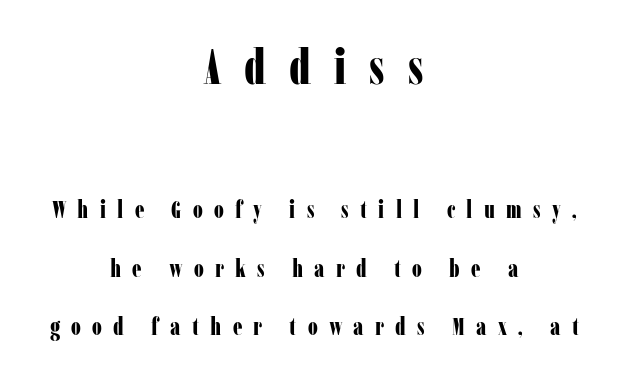
Q: Is the text bold? A: Yes.
Q: Is the text italic (slanted)? A: No, it is upright.
Q: Is the typeface a serif or a sans-serif typeface? A: Serif.
Q: Is the text underlined? A: No.
Q: How is the paragraph aligned? A: Centered.
Q: Is the spacing between letters normal or unusually wide? A: Unusually wide.
Q: Is the spacing between lines tight, normal or loose? A: Loose.
Q: Which block of text is set in a larger size, the first (top) or the second (bottom)? A: The first (top) one.
Q: Width (condensed, normal, or wide)? A: Condensed.
Q: Stroke contrast? A: Low.
Q: x-height? A: Medium.
Q: Monospaced? A: No.
